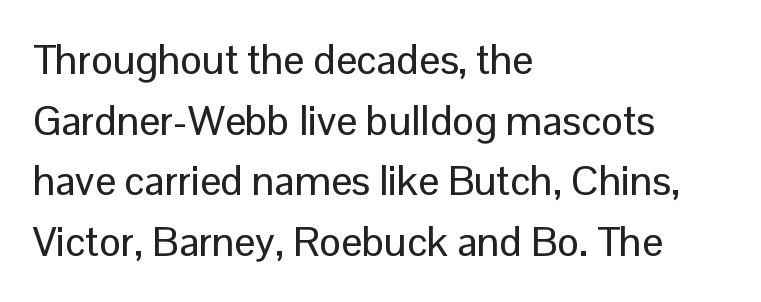
{"serif": "no", "italic": "no", "width": "normal", "stroke_contrast": "low", "x_height": "medium", "monospaced": "no", "underline": "no", "align": "left", "line_spacing": "normal", "line_spacing_ratio": 1.48, "letter_spacing": "normal", "letter_spacing_em": 0.0, "glyph_px": 41}
